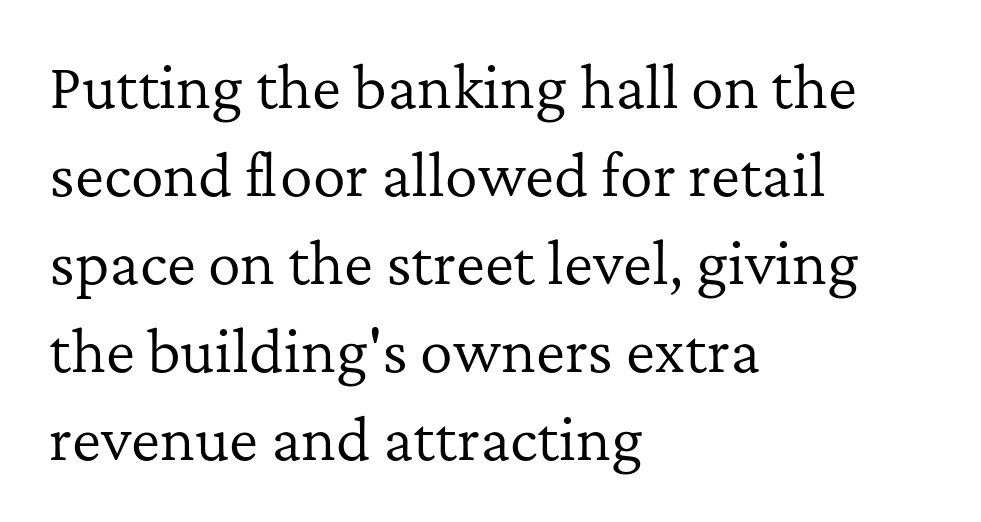
The image shows 55 px regular-weight serif type, upright; set left-aligned, normal line spacing (1.6x), normal letter spacing, not underlined; low stroke contrast and a medium x-height.
